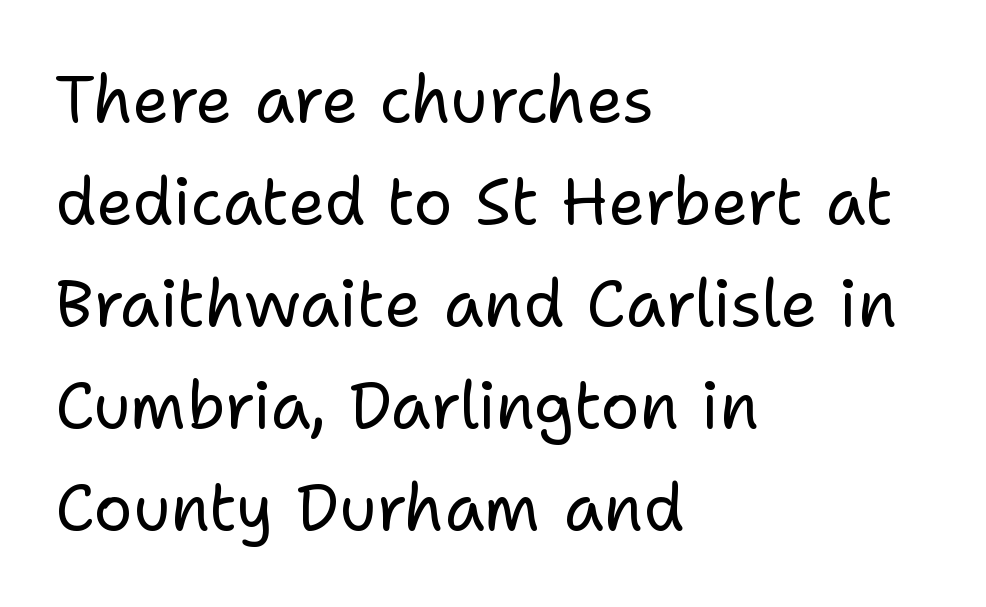
{"serif": "no", "italic": "no", "bold": "no", "weight": "regular", "width": "normal", "stroke_contrast": "low", "x_height": "medium", "monospaced": "no", "underline": "no", "align": "left", "line_spacing": "normal", "line_spacing_ratio": 1.57, "letter_spacing": "normal", "letter_spacing_em": 0.0, "glyph_px": 65}
